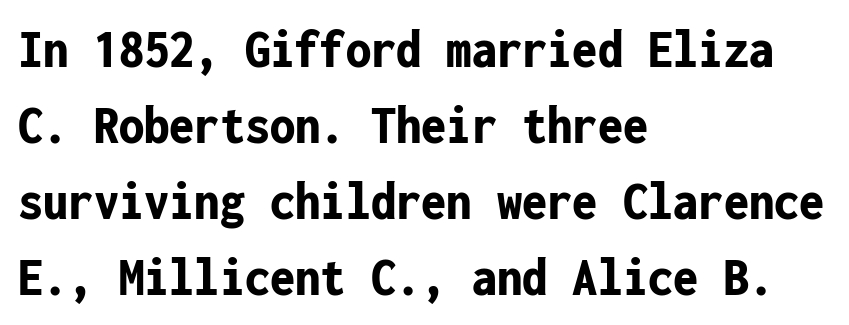
The image shows 56 px bold, condensed sans-serif type, upright, monospaced; set left-aligned, normal line spacing (1.36x), normal letter spacing, not underlined; low stroke contrast and a medium x-height.
